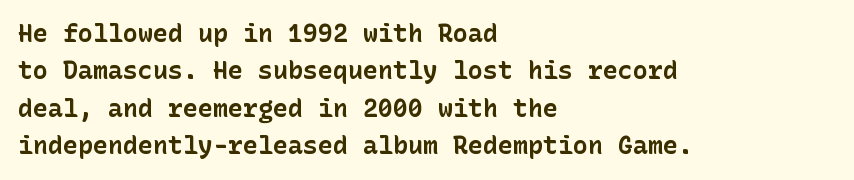
The image shows 25 px bold type, upright; set left-aligned, normal line spacing (1.5x), normal letter spacing, not underlined.
